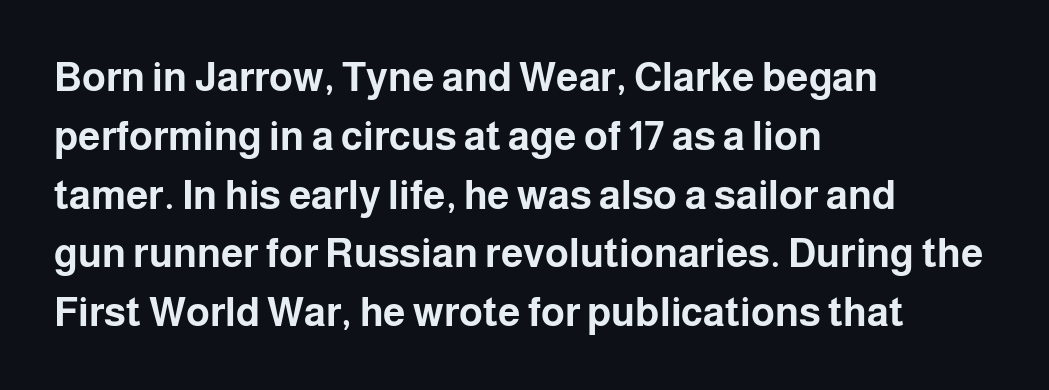
The image shows 40 px bold sans-serif type, upright; set left-aligned, normal line spacing (1.47x), normal letter spacing, not underlined; low stroke contrast and a medium x-height.
